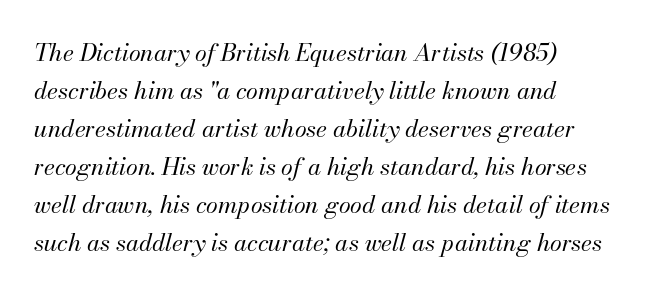
Q: Is the text bold? A: No.
Q: Is the text italic (slanted)? A: Yes, it leans right by about 13 degrees.
Q: Is the text underlined? A: No.
Q: How is the paragraph aligned? A: Left-aligned.
Q: Is the spacing between letters normal or unusually wide? A: Normal.
Q: Is the spacing between lines tight, normal or loose? A: Normal.
